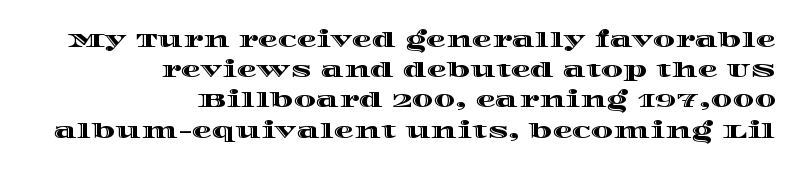
The image shows 20 px text type, upright; set right-aligned, normal line spacing (1.51x), normal letter spacing, not underlined.
